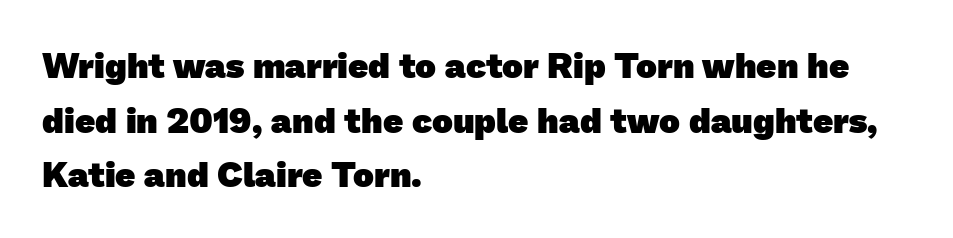
The image shows 35 px heavy sans-serif type; set left-aligned, normal line spacing (1.56x), normal letter spacing, not underlined; low stroke contrast and a medium x-height.
